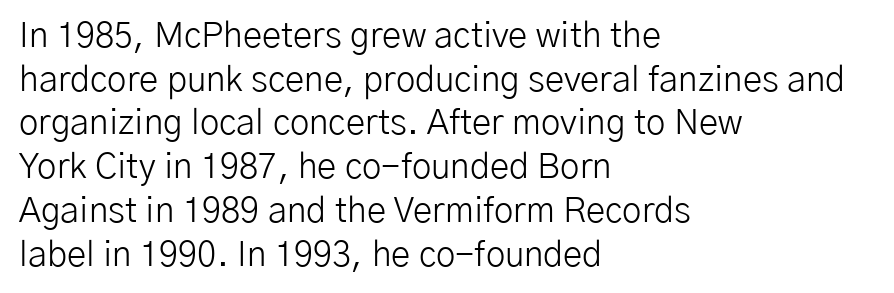
Q: Is the text bold? A: No.
Q: Is the text italic (slanted)? A: No, it is upright.
Q: Is the typeface a serif or a sans-serif typeface? A: Sans-serif.
Q: Is the text underlined? A: No.
Q: How is the paragraph aligned? A: Left-aligned.
Q: Is the spacing between letters normal or unusually wide? A: Normal.
Q: Is the spacing between lines tight, normal or loose? A: Normal.
Q: Width (condensed, normal, or wide)? A: Normal.
Q: Stroke contrast? A: Low.
Q: x-height? A: Medium.
Q: Monospaced? A: No.
